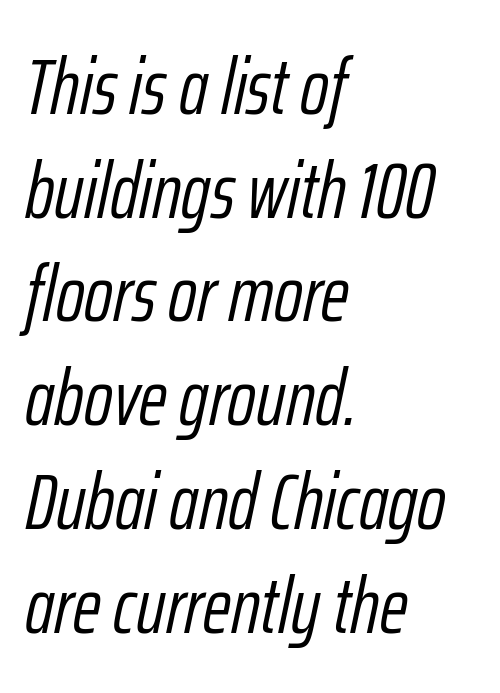
Words float on clear page, feet unadorned. The type is set solid horizontally, with unmodified tracking. Short and long lines alike share a common starting point at left. Quick note: interline space is typical. The glyphs look as if they've been sheared to an angle. Proportional: the letters do not fall into vertical columns.
